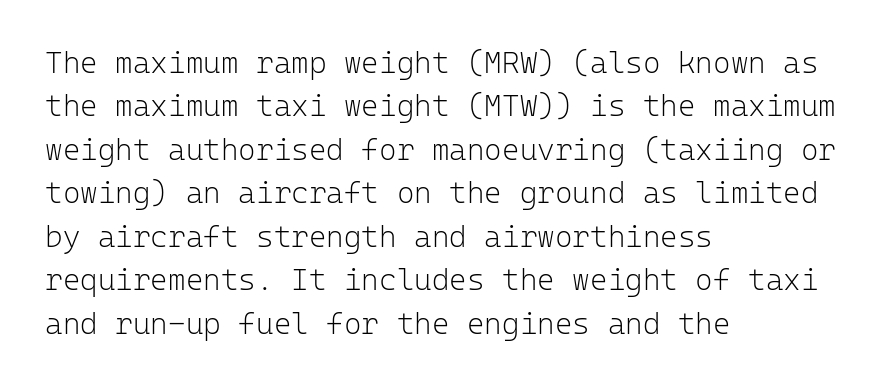
{"serif": "no", "italic": "no", "bold": "no", "weight": "light", "width": "normal", "stroke_contrast": "low", "x_height": "medium", "monospaced": "yes", "underline": "no", "align": "left", "line_spacing": "normal", "line_spacing_ratio": 1.45, "letter_spacing": "normal", "letter_spacing_em": 0.0, "glyph_px": 30}
